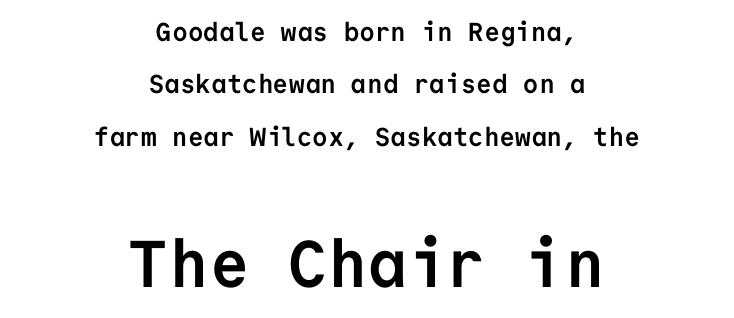
{"serif": "no", "italic": "no", "bold": "yes", "weight": "semibold", "width": "normal", "stroke_contrast": "low", "x_height": "medium", "monospaced": "yes", "underline": "no", "align": "center", "line_spacing": "loose", "line_spacing_ratio": 2.01, "letter_spacing": "normal", "letter_spacing_em": 0.0, "larger_block": "second", "size_ratio": 2.54, "glyph_px": 66}
